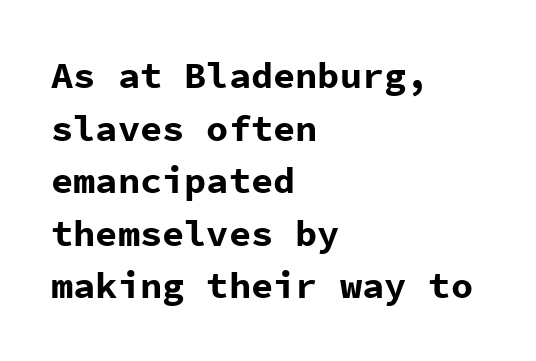
Q: Is the text bold? A: Yes.
Q: Is the text italic (slanted)? A: No, it is upright.
Q: Is the typeface a serif or a sans-serif typeface? A: Sans-serif.
Q: Is the text underlined? A: No.
Q: How is the paragraph aligned? A: Left-aligned.
Q: Is the spacing between letters normal or unusually wide? A: Normal.
Q: Is the spacing between lines tight, normal or loose? A: Normal.
Q: Width (condensed, normal, or wide)? A: Normal.
Q: Stroke contrast? A: Low.
Q: x-height? A: Medium.
Q: Monospaced? A: Yes.
